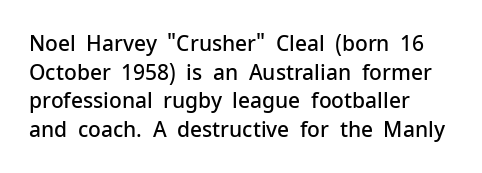
This sample uses an upright cut, with every glyph sitting square on the baseline. Moderately thickened strokes mark this as semibold type. Short note: letters normally spaced. A typesetter would call this leading conventional body-copy spacing. Just letters on the line, the space beneath them empty. Casual observation: everything's shoved over to the left.
